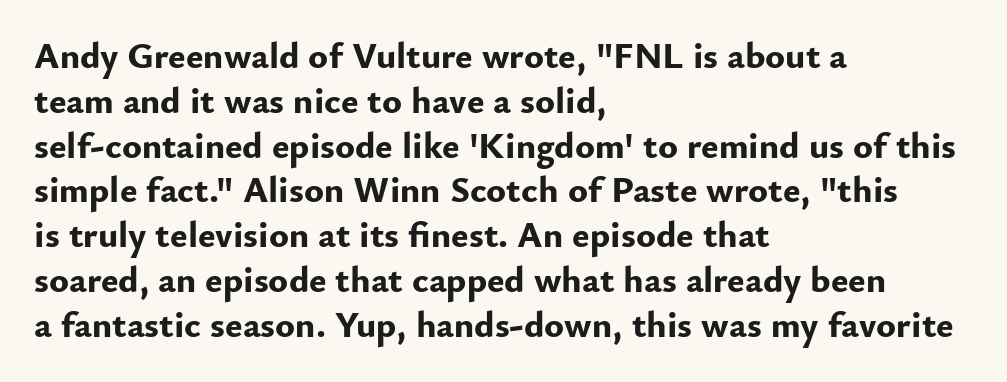
Q: Is the text bold? A: Yes.
Q: Is the text italic (slanted)? A: No, it is upright.
Q: Is the typeface a serif or a sans-serif typeface? A: Sans-serif.
Q: Is the text underlined? A: No.
Q: How is the paragraph aligned? A: Left-aligned.
Q: Is the spacing between letters normal or unusually wide? A: Normal.
Q: Width (condensed, normal, or wide)? A: Normal.
Q: Stroke contrast? A: Low.
Q: x-height? A: Small.
Q: Monospaced? A: No.
